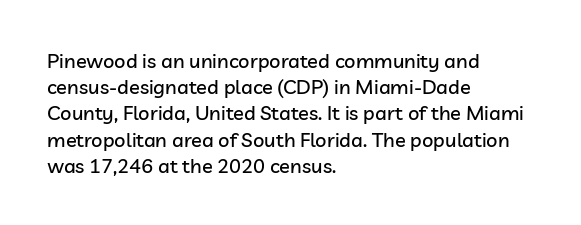
The image shows 20 px text type, upright; set left-aligned, normal line spacing (1.31x), normal letter spacing, not underlined.
